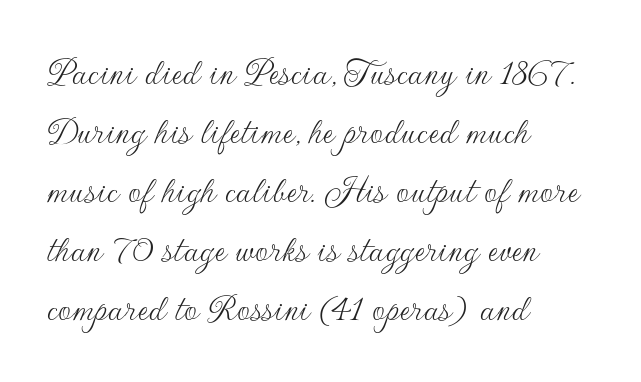
The rendering keeps characters at their native spacing. No letter is thick-stroked: the sample isn't bold. No word sits above an underline. The paragraph shown leans on its left margin. Spacing verdict: proportional, widths tailored to each character.
